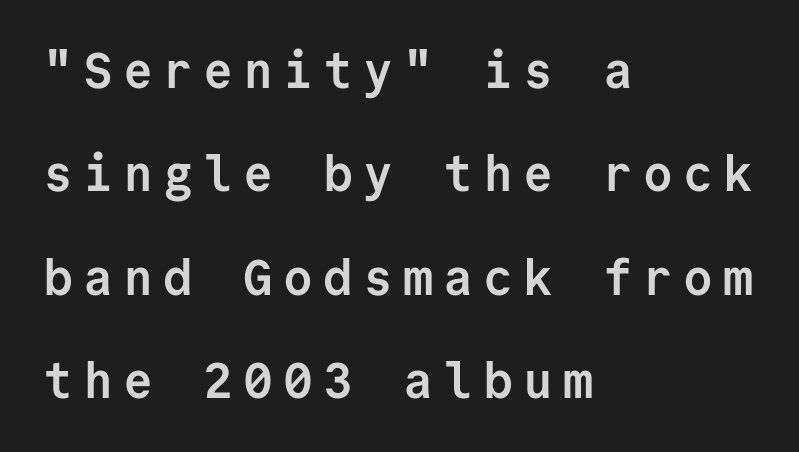
{"serif": "no", "italic": "no", "bold": "yes", "weight": "semibold", "width": "normal", "stroke_contrast": "low", "x_height": "medium", "monospaced": "yes", "underline": "no", "align": "left", "line_spacing": "loose", "line_spacing_ratio": 2.07, "letter_spacing": "wide", "letter_spacing_em": 0.2, "glyph_px": 50}
